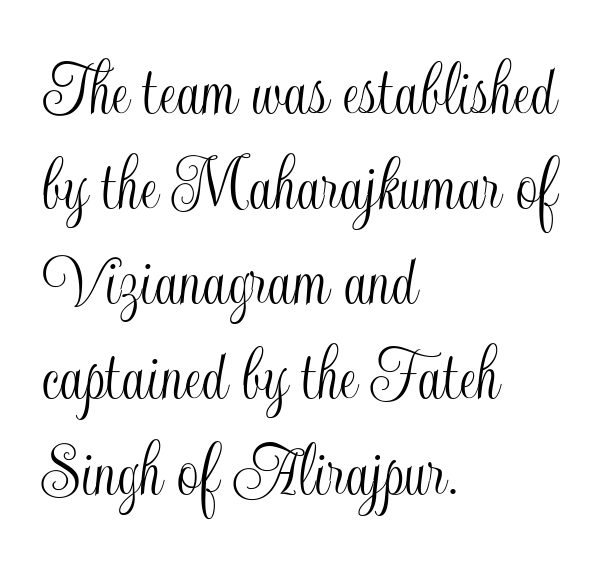
{"width": "condensed", "x_height": "small", "monospaced": "no", "underline": "no", "align": "left", "line_spacing_ratio": 1.22, "letter_spacing": "normal", "letter_spacing_em": 0.0, "glyph_px": 78}
